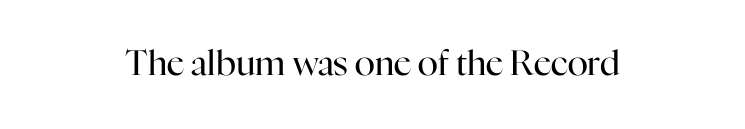
The image shows 34 px regular-weight serif type, upright; set normal letter spacing, not underlined; high stroke contrast and a medium x-height.
